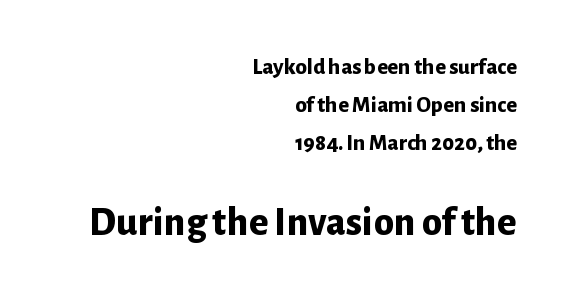
{"serif": "no", "italic": "no", "bold": "yes", "weight": "bold", "width": "normal", "stroke_contrast": "low", "x_height": "medium", "monospaced": "no", "underline": "no", "align": "right", "line_spacing": "normal", "line_spacing_ratio": 1.66, "letter_spacing": "normal", "letter_spacing_em": 0.0, "larger_block": "second", "size_ratio": 1.78, "glyph_px": 41}
